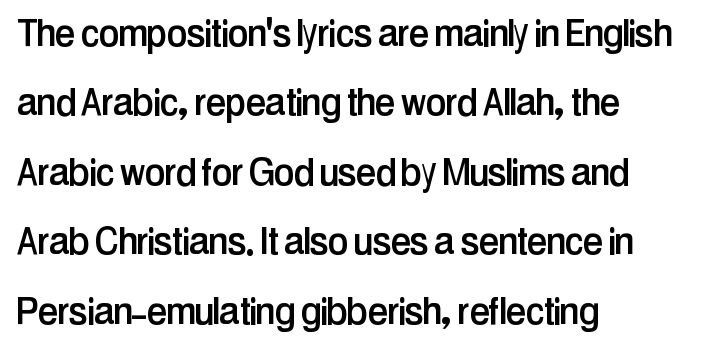
Q: Is the text italic (slanted)? A: No, it is upright.
Q: Is the typeface a serif or a sans-serif typeface? A: Sans-serif.
Q: Is the text underlined? A: No.
Q: How is the paragraph aligned? A: Left-aligned.
Q: Is the spacing between letters normal or unusually wide? A: Normal.
Q: Is the spacing between lines tight, normal or loose? A: Normal.
Q: Width (condensed, normal, or wide)? A: Condensed.
Q: Stroke contrast? A: Low.
Q: x-height? A: Medium.
Q: Monospaced? A: No.
